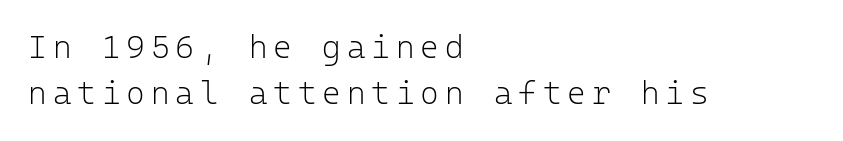
In terms of posture, this sample is upright. Examine the stroke ends and you'll find no serifs. Weight: in the light-to-regular range. A classic flush-left, rag-right setting is used for this passage. The foot of each line stays bare and open. Every character here occupies the same horizontal width, giving the sample a typewriter-like rhythm.
